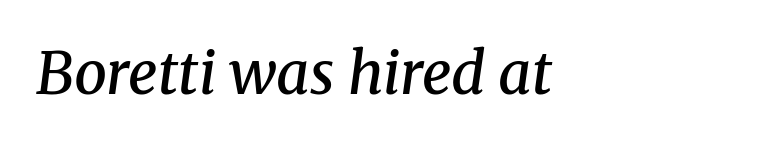
{"serif": "yes", "italic": "yes", "lean": "right", "slant_degrees": 8, "bold": "semi", "weight": "semibold", "width": "normal", "stroke_contrast": "medium", "x_height": "medium", "monospaced": "no", "underline": "no", "align": "left", "letter_spacing": "normal", "letter_spacing_em": 0.0, "glyph_px": 58}
